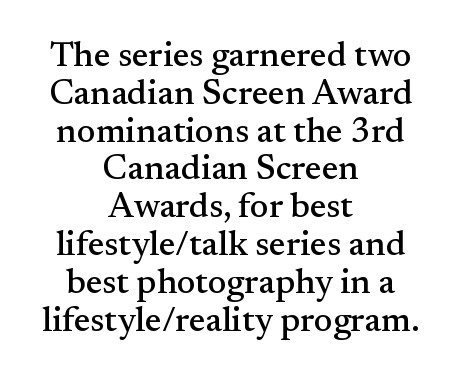
The image shows 35 px serif type, upright; set centered, tight line spacing (1.08x), normal letter spacing, not underlined; medium stroke contrast and a small x-height.
